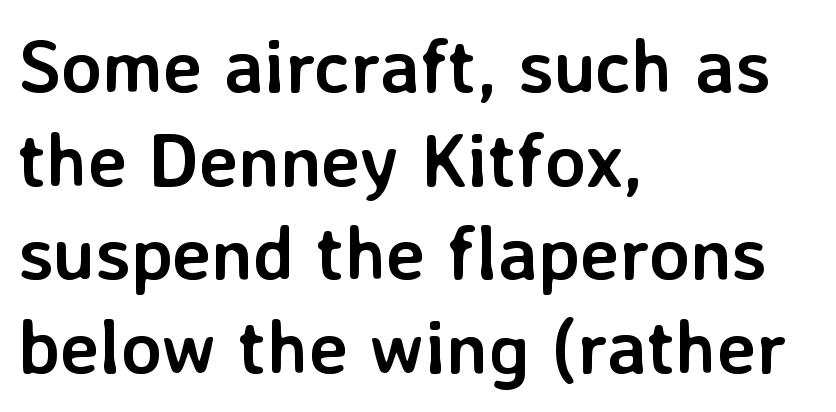
Q: Is the text bold? A: Yes.
Q: Is the text italic (slanted)? A: No, it is upright.
Q: Is the typeface a serif or a sans-serif typeface? A: Sans-serif.
Q: Is the text underlined? A: No.
Q: How is the paragraph aligned? A: Left-aligned.
Q: Is the spacing between letters normal or unusually wide? A: Normal.
Q: Is the spacing between lines tight, normal or loose? A: Normal.
Q: Width (condensed, normal, or wide)? A: Normal.
Q: Stroke contrast? A: Low.
Q: x-height? A: Medium.
Q: Monospaced? A: No.
